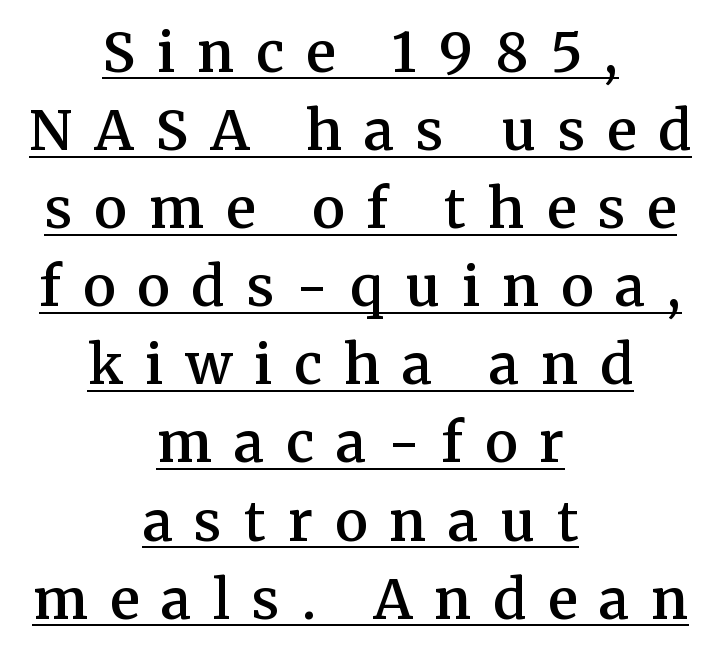
The line texture is sparse and dotted thanks to wide tracking. Caption: multi-line text, centered on the measure. Successive baselines arrive at the customary interval. Note: serifs present on the glyphs. Heft: intermediate — a semibold.
